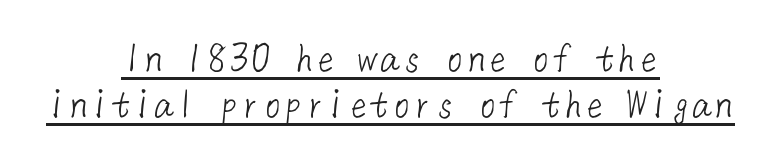
Stroke thickness stays within the range of a standard reading face or lighter. Nope, no serifs anywhere on these letters. Vertically, the passage feels compressed, each row crowding the next. Nothing unusual about the tracking: characters are spaced as the font intends.
